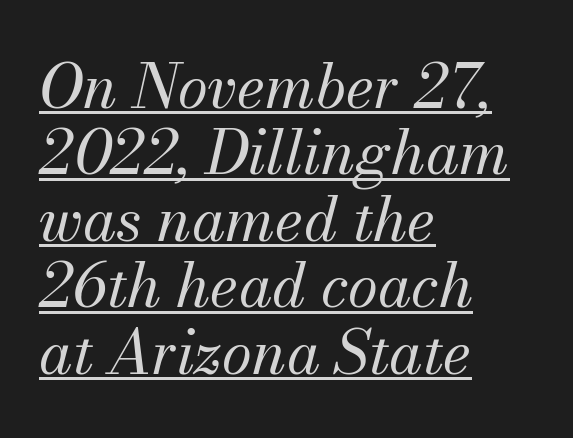
{"serif": "yes", "italic": "yes", "lean": "right", "slant_degrees": 13, "bold": "no", "weight": "regular", "width": "normal", "stroke_contrast": "medium", "x_height": "small", "monospaced": "no", "underline": "yes", "align": "left", "line_spacing": "tight", "line_spacing_ratio": 1.09, "letter_spacing": "normal", "letter_spacing_em": 0.0, "glyph_px": 61}
